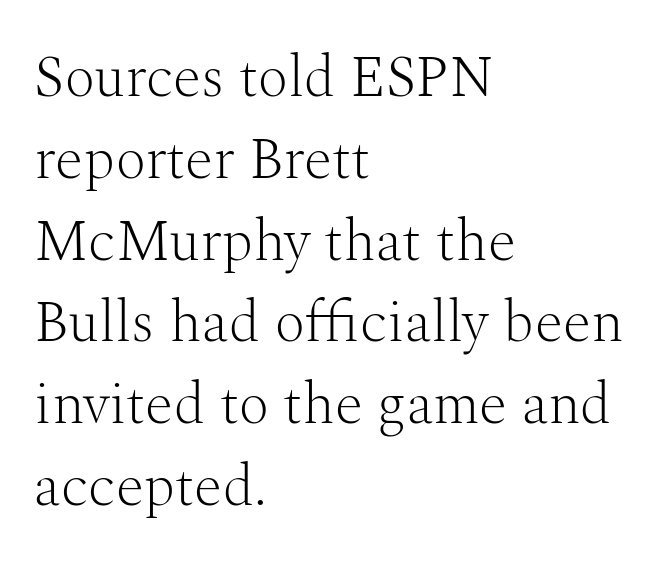
A typesetter would call this proportional, since set widths differ per character. Are there feet on the stems? There are — it's a serif. The font's upright variant was chosen for this text. Reading down the column, the eye jumps a familiar distance to each next line.
